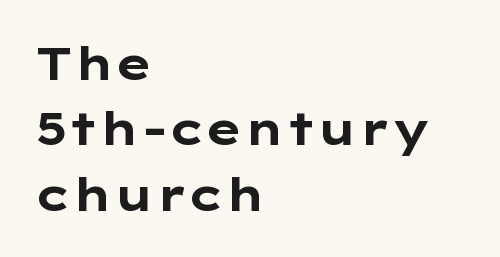
The image shows 46 px bold, wide sans-serif type, upright; set left-aligned, normal line spacing (1.42x), normal letter spacing, not underlined; low stroke contrast and a medium x-height.
